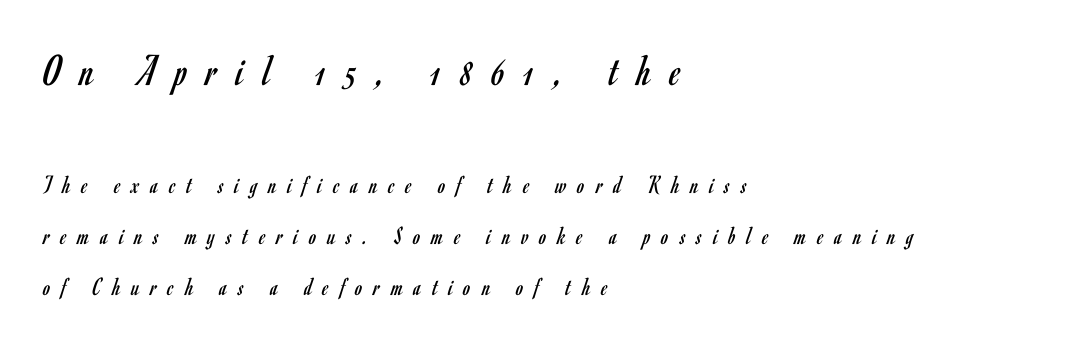
{"serif": "no", "bold": "no", "weight": "regular", "width": "condensed", "stroke_contrast": "low", "x_height": "small", "monospaced": "no", "underline": "no", "align": "left", "line_spacing": "loose", "line_spacing_ratio": 1.97, "letter_spacing": "wide", "letter_spacing_em": 0.43, "larger_block": "first", "size_ratio": 1.73, "glyph_px": 45}
